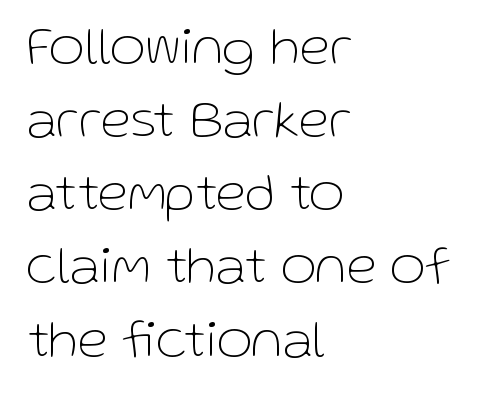
The image shows 55 px thin sans-serif type, upright; set left-aligned, normal line spacing (1.33x), normal letter spacing, not underlined; low stroke contrast and a medium x-height.
